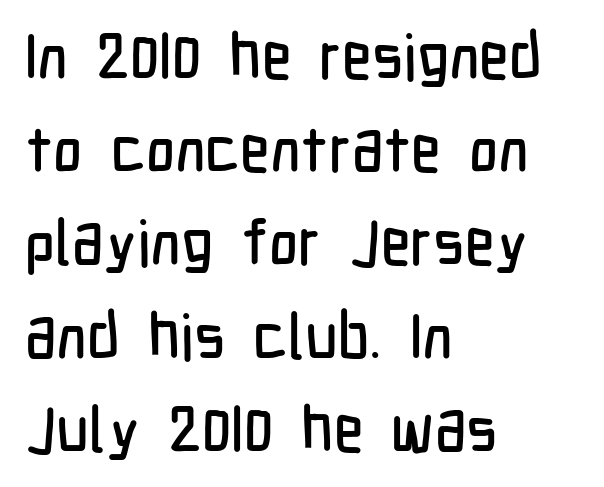
The image shows 63 px condensed sans-serif type, upright; set left-aligned, normal line spacing (1.48x), normal letter spacing, not underlined; low stroke contrast and a medium x-height.
